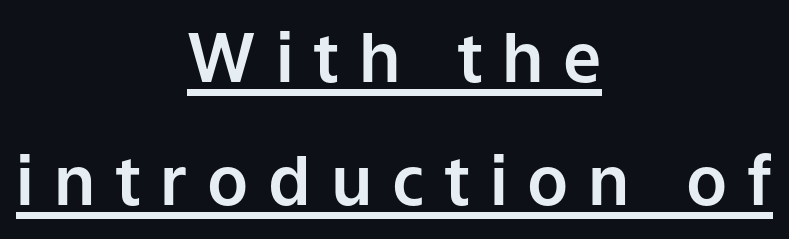
The image shows 68 px sans-serif type, upright; set centered, line spacing 1.81x, unusually wide letter spacing (+0.29 em), underlined; low stroke contrast and a medium x-height.
